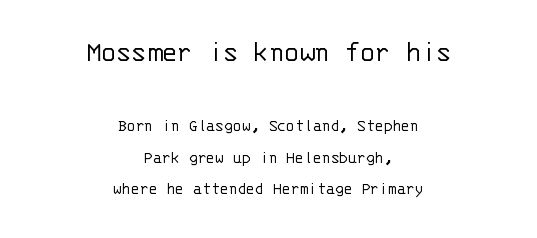
The image shows 31 px light sans-serif type, upright, monospaced; set centered, line spacing 1.75x, normal letter spacing, not underlined; the first (top) block is 1.72x larger; low stroke contrast and a large x-height.
